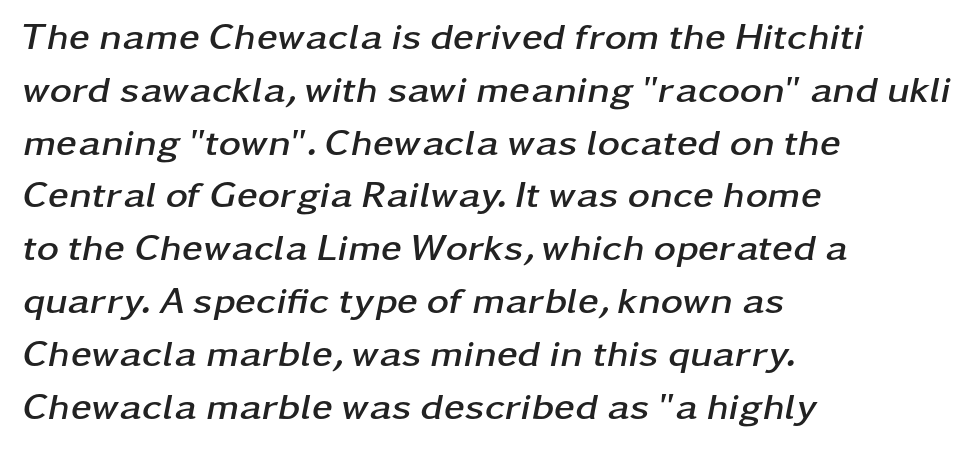
The image shows 38 px semibold, wide type, italic (leaning right); set left-aligned, normal line spacing (1.39x), normal letter spacing, not underlined; low stroke contrast and a medium x-height.
